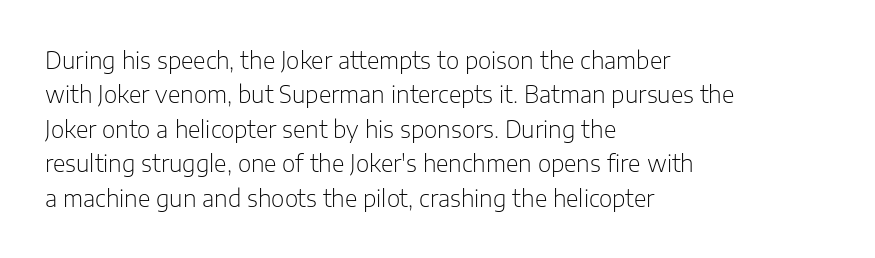
Q: Is the text bold? A: No.
Q: Is the text italic (slanted)? A: No, it is upright.
Q: Is the text underlined? A: No.
Q: How is the paragraph aligned? A: Left-aligned.
Q: Is the spacing between letters normal or unusually wide? A: Normal.
Q: Is the spacing between lines tight, normal or loose? A: Normal.
